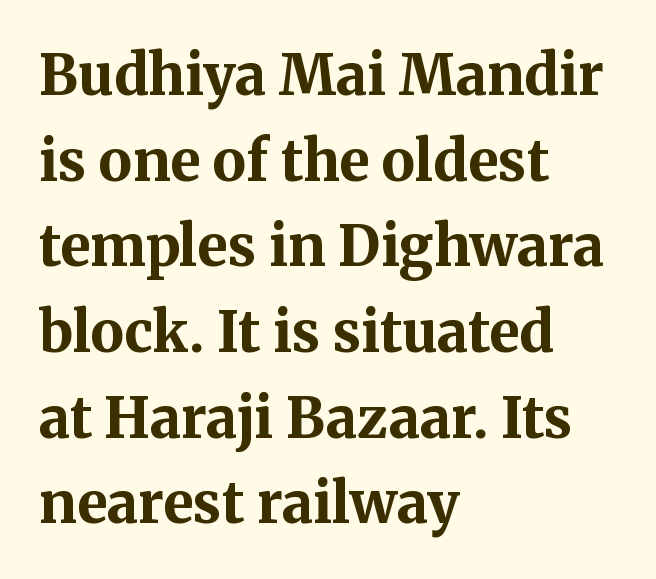
{"serif": "yes", "italic": "no", "bold": "yes", "weight": "bold", "width": "normal", "stroke_contrast": "medium", "x_height": "medium", "monospaced": "no", "underline": "no", "align": "left", "line_spacing": "normal", "line_spacing_ratio": 1.53, "letter_spacing": "normal", "letter_spacing_em": 0.0, "glyph_px": 56}
